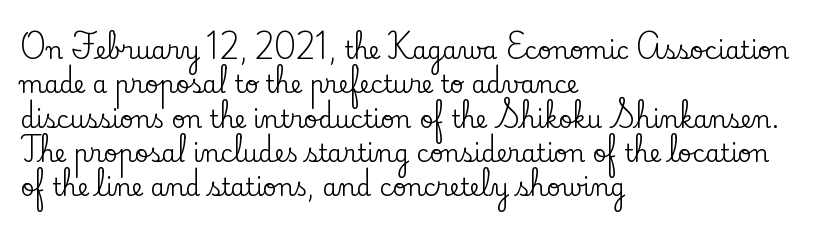
{"italic": "no", "underline": "no", "align": "left", "line_spacing": "normal", "line_spacing_ratio": 1.43, "letter_spacing": "normal", "letter_spacing_em": 0.0, "glyph_px": 24}
